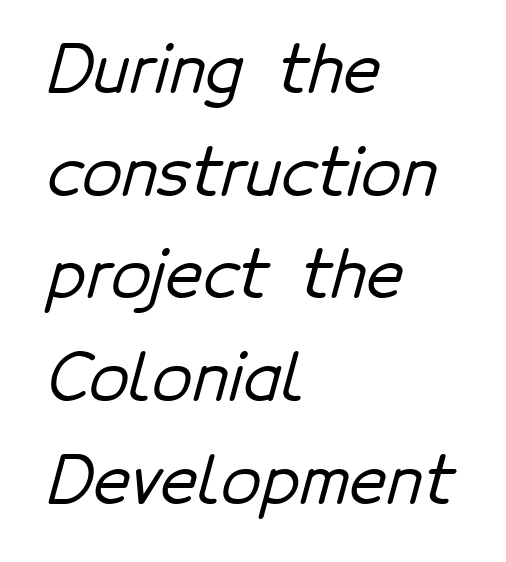
Q: Is the typeface a serif or a sans-serif typeface? A: Sans-serif.
Q: Is the text underlined? A: No.
Q: How is the paragraph aligned? A: Left-aligned.
Q: Is the spacing between letters normal or unusually wide? A: Normal.
Q: Is the spacing between lines tight, normal or loose? A: Normal.
Q: Width (condensed, normal, or wide)? A: Normal.
Q: Stroke contrast? A: Low.
Q: x-height? A: Medium.
Q: Monospaced? A: No.
